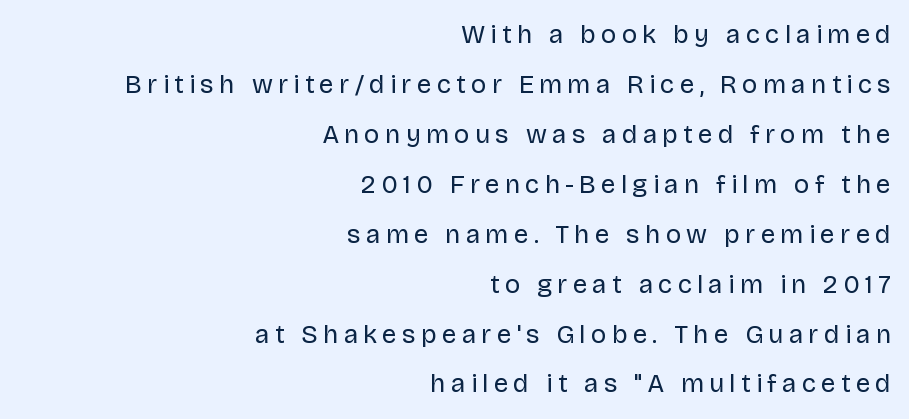
The characters are drawn with everyday or finer stroke widths. These lines are set flush right with a ragged left edge. Tracking value appears strongly positive — letters spread wide. It's the straight-up-and-down kind of type. What's the leading like? Stretched, with rows far apart.
